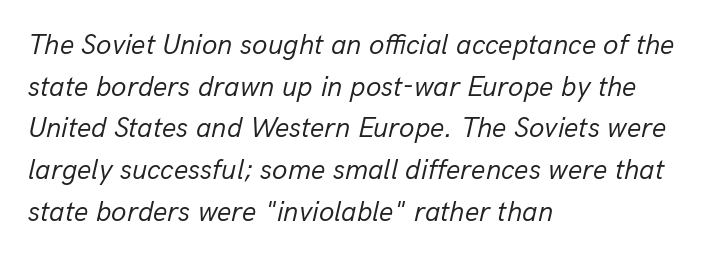
Q: Is the text bold? A: No.
Q: Is the text italic (slanted)? A: Yes, it leans right by about 13 degrees.
Q: Is the text underlined? A: No.
Q: How is the paragraph aligned? A: Left-aligned.
Q: Is the spacing between letters normal or unusually wide? A: Normal.
Q: Is the spacing between lines tight, normal or loose? A: Normal.
Q: Width (condensed, normal, or wide)? A: Normal.
Q: Stroke contrast? A: Low.
Q: x-height? A: Medium.
Q: Monospaced? A: No.
